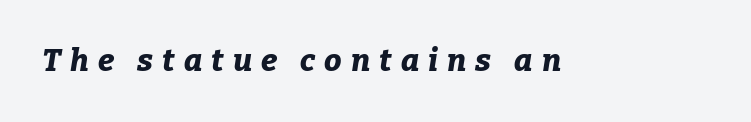
Q: Is the text bold? A: Yes.
Q: Is the text italic (slanted)? A: Yes, it leans right by about 9 degrees.
Q: Is the text underlined? A: No.
Q: Is the spacing between letters normal or unusually wide? A: Unusually wide.
Q: Width (condensed, normal, or wide)? A: Normal.
Q: Stroke contrast? A: Low.
Q: x-height? A: Medium.
Q: Monospaced? A: No.
